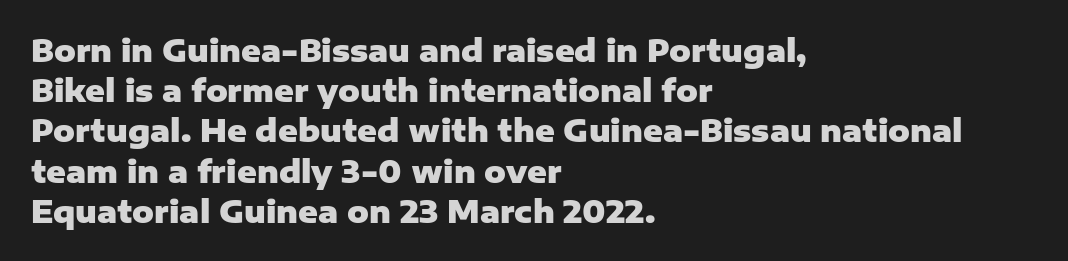
Q: Is the text bold? A: Yes.
Q: Is the text italic (slanted)? A: No, it is upright.
Q: Is the typeface a serif or a sans-serif typeface? A: Sans-serif.
Q: Is the text underlined? A: No.
Q: How is the paragraph aligned? A: Left-aligned.
Q: Is the spacing between letters normal or unusually wide? A: Normal.
Q: Is the spacing between lines tight, normal or loose? A: Normal.
Q: Width (condensed, normal, or wide)? A: Normal.
Q: Stroke contrast? A: Low.
Q: x-height? A: Medium.
Q: Monospaced? A: No.
